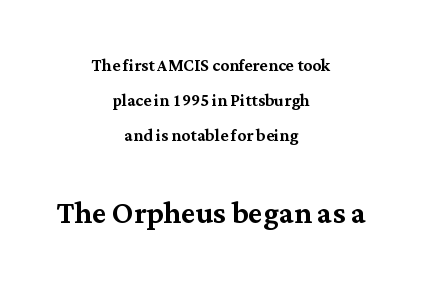
Q: Is the text italic (slanted)? A: No, it is upright.
Q: Is the typeface a serif or a sans-serif typeface? A: Serif.
Q: Is the text underlined? A: No.
Q: How is the paragraph aligned? A: Centered.
Q: Is the spacing between letters normal or unusually wide? A: Normal.
Q: Is the spacing between lines tight, normal or loose? A: Normal.
Q: Which block of text is set in a larger size, the first (top) or the second (bottom)? A: The second (bottom) one.
Q: Width (condensed, normal, or wide)? A: Normal.
Q: Stroke contrast? A: Medium.
Q: x-height? A: Medium.
Q: Monospaced? A: No.
